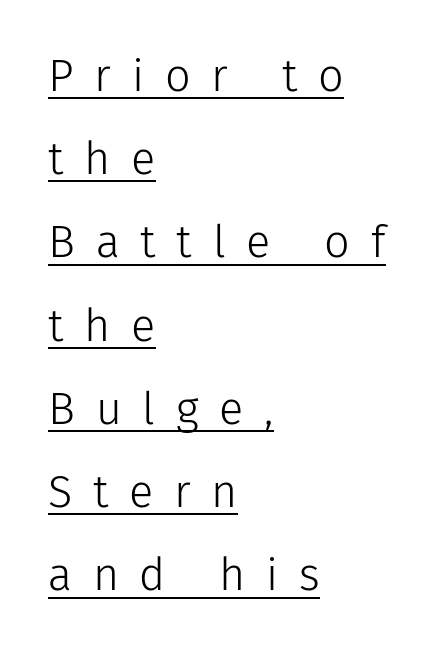
The gaps between neighbouring characters are conspicuously large. The passage shown is typeset with a sans-serif family. A typesetter would call this proportional, since set widths differ per character. The typesetter chose a ragged-right arrangement here. Like a heading marked for emphasis, these lines bear an underscore.
